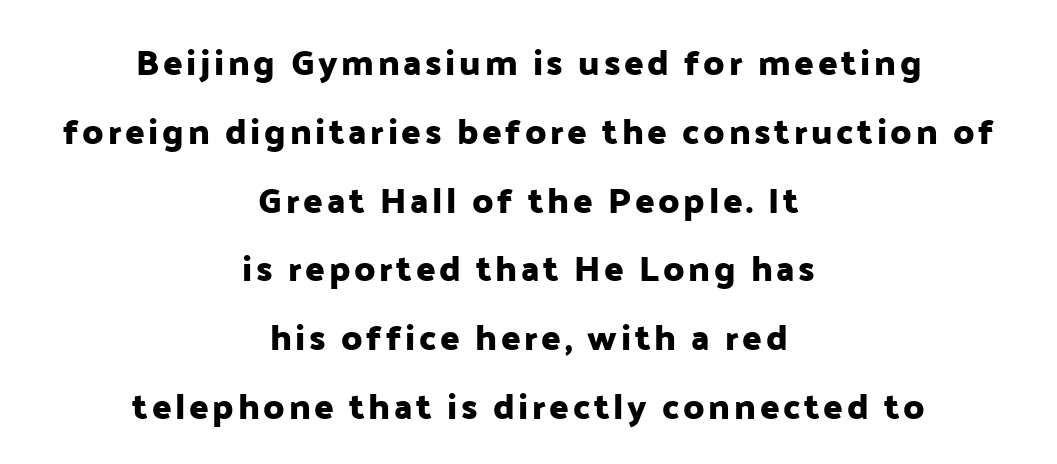
{"serif": "no", "italic": "no", "width": "normal", "stroke_contrast": "low", "x_height": "medium", "monospaced": "no", "underline": "no", "align": "center", "line_spacing": "loose", "line_spacing_ratio": 1.91, "glyph_px": 36}
